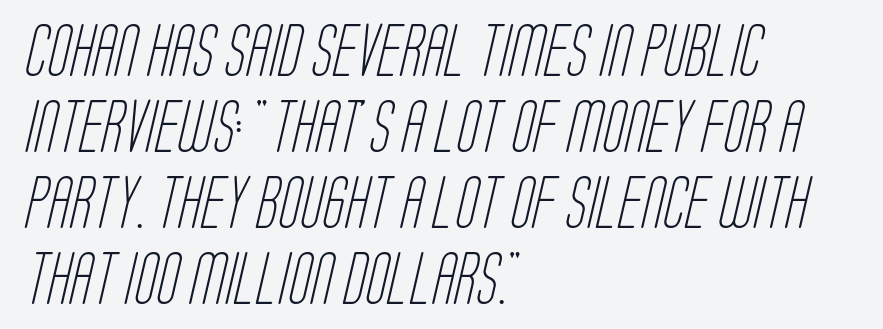
{"serif": "no", "bold": "no", "weight": "light", "width": "condensed", "stroke_contrast": "low", "x_height": "large", "monospaced": "no", "underline": "no", "align": "left", "line_spacing": "normal", "line_spacing_ratio": 1.46, "letter_spacing": "normal", "letter_spacing_em": 0.0, "glyph_px": 52}
